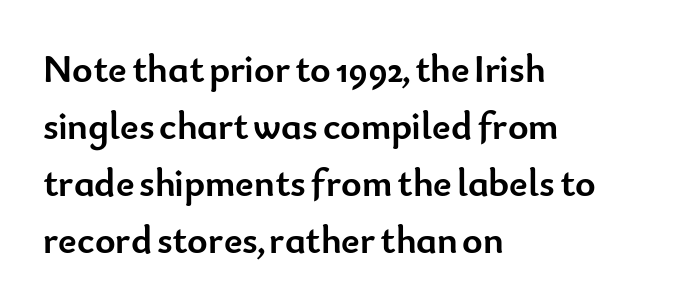
The image shows 39 px semibold sans-serif type, upright; set left-aligned, normal line spacing (1.46x), normal letter spacing, not underlined; low stroke contrast and a small x-height.
